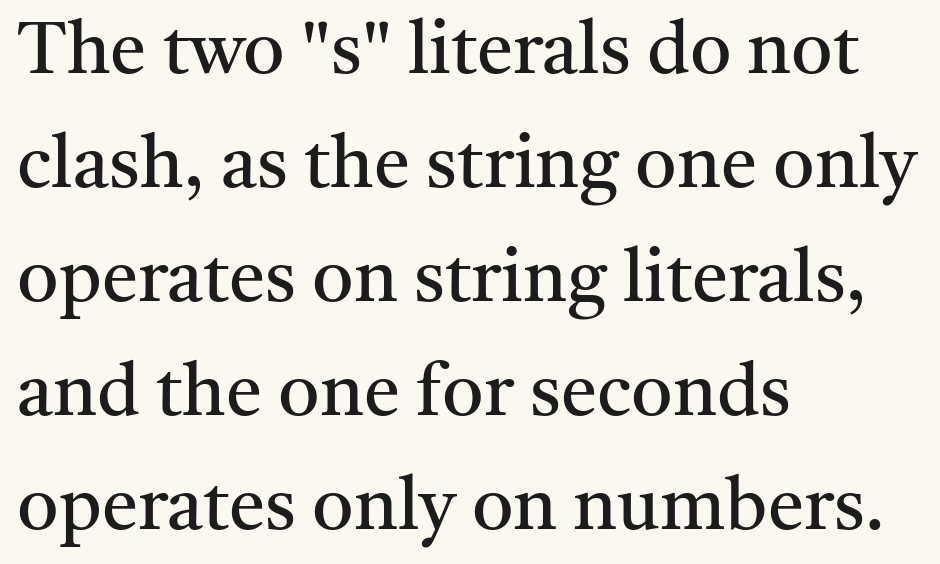
The image shows 73 px regular-weight serif type, upright; set left-aligned, normal line spacing (1.56x), normal letter spacing, not underlined; medium stroke contrast and a medium x-height.
